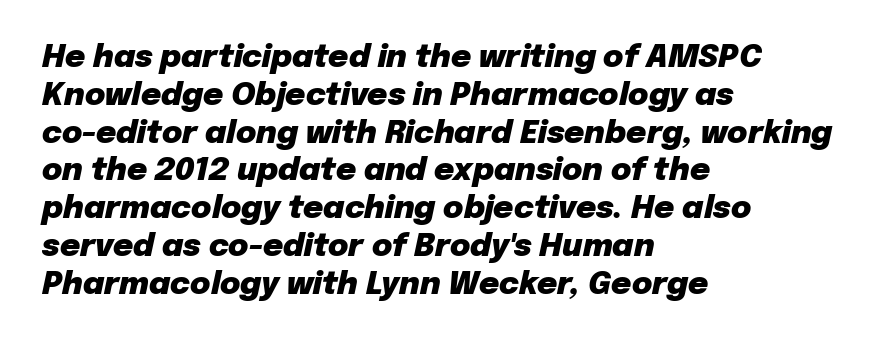
No word sits above an underline. Each glyph is drawn with heavy, bold strokes. The passage shown has conventional tracking throughout. Note the varied advance widths — an 'i' is clearly narrower than an 'm'. The letters are slanted; this is an italic face.
